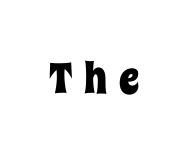
Q: Is the text italic (slanted)? A: No, it is upright.
Q: Is the text underlined? A: No.
Q: Is the spacing between letters normal or unusually wide? A: Unusually wide.
Q: Width (condensed, normal, or wide)? A: Condensed.
Q: Stroke contrast? A: Low.
Q: x-height? A: Large.
Q: Monospaced? A: No.
